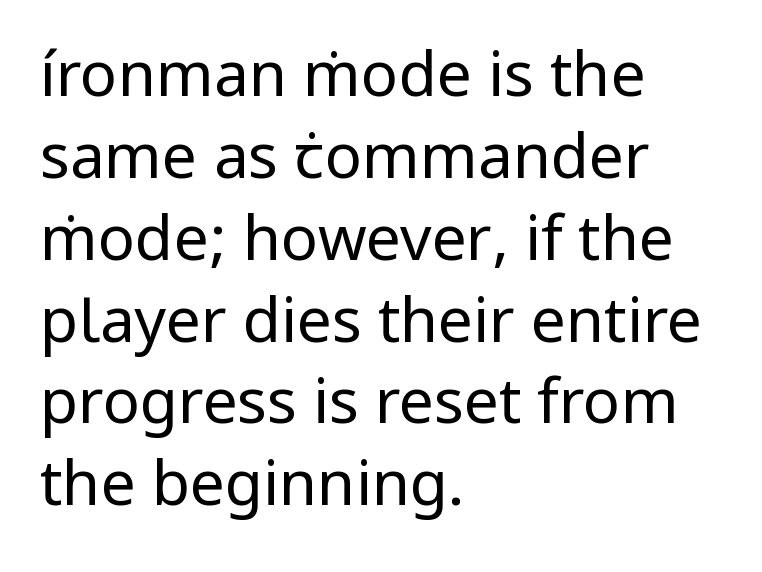
Q: Is the text bold? A: No.
Q: Is the text italic (slanted)? A: No, it is upright.
Q: Is the typeface a serif or a sans-serif typeface? A: Sans-serif.
Q: Is the text underlined? A: No.
Q: How is the paragraph aligned? A: Left-aligned.
Q: Is the spacing between letters normal or unusually wide? A: Normal.
Q: Is the spacing between lines tight, normal or loose? A: Normal.
Q: Width (condensed, normal, or wide)? A: Normal.
Q: Stroke contrast? A: Low.
Q: x-height? A: Medium.
Q: Monospaced? A: No.
